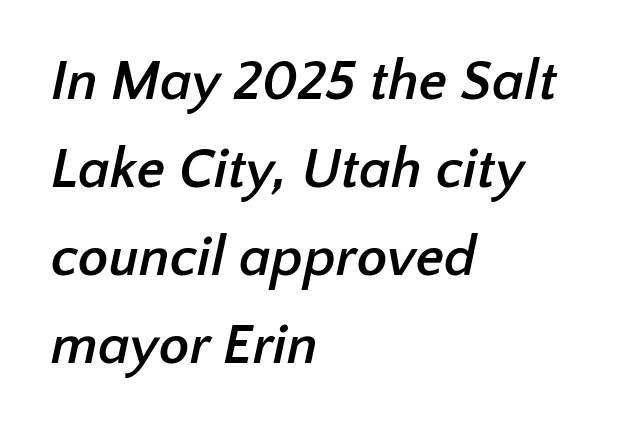
The image shows 56 px semibold sans-serif type; set left-aligned, normal line spacing (1.57x), normal letter spacing, not underlined; low stroke contrast and a medium x-height.
